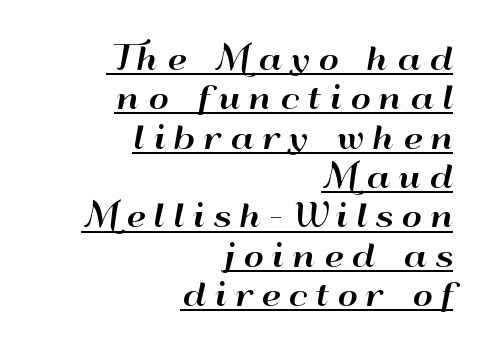
The image shows 31 px wide sans-serif type; set right-aligned, normal line spacing (1.27x), unusually wide letter spacing (+0.27 em), underlined; high stroke contrast and a small x-height.
